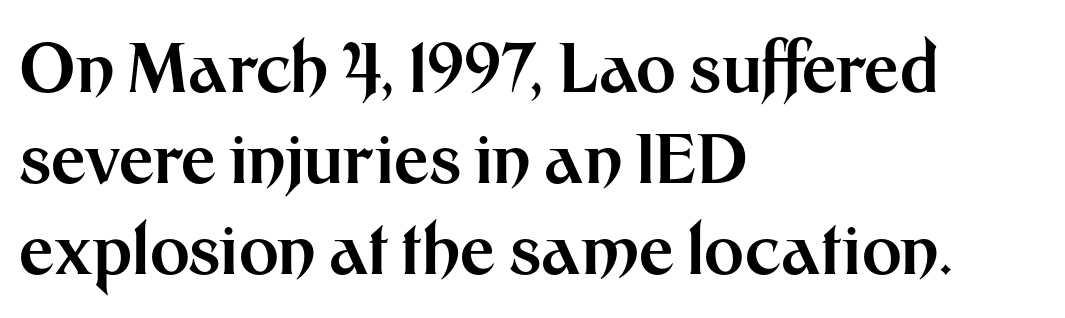
{"serif": "no", "italic": "no", "bold": "yes", "weight": "bold", "width": "normal", "stroke_contrast": "medium", "x_height": "medium", "monospaced": "no", "underline": "no", "align": "left", "line_spacing": "normal", "line_spacing_ratio": 1.34, "letter_spacing": "normal", "letter_spacing_em": 0.0, "glyph_px": 68}
